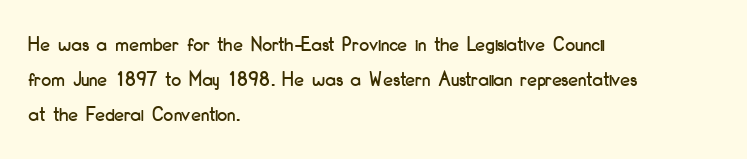
The image shows 22 px text type, upright; set left-aligned, normal line spacing (1.59x), normal letter spacing, not underlined.
